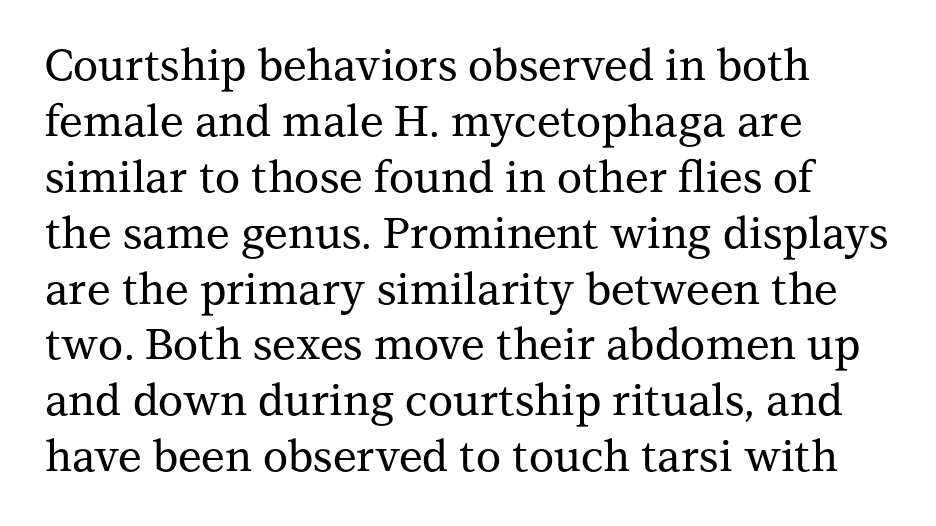
The image shows 43 px serif type, upright; set left-aligned, normal line spacing (1.3x), normal letter spacing, not underlined; medium stroke contrast and a medium x-height.
